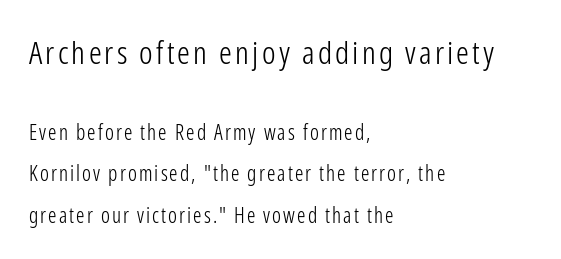
The axis of the letterforms is exactly vertical. Looks like regular typesetting: each glyph gets only the width it needs. The text was rendered using a sans face with plain stroke endings. Large over small — that's the arrangement of the two blocks here.
